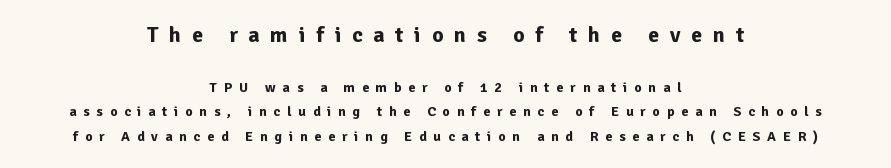
Q: Is the text bold? A: Yes.
Q: Is the text italic (slanted)? A: No, it is upright.
Q: Is the text underlined? A: No.
Q: How is the paragraph aligned? A: Centered.
Q: Is the spacing between letters normal or unusually wide? A: Unusually wide.
Q: Which block of text is set in a larger size, the first (top) or the second (bottom)? A: The first (top) one.
